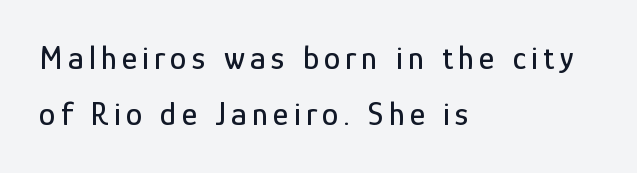
The image shows 33 px condensed sans-serif type, upright; set left-aligned, normal line spacing (1.7x), not underlined; low stroke contrast and a medium x-height.
